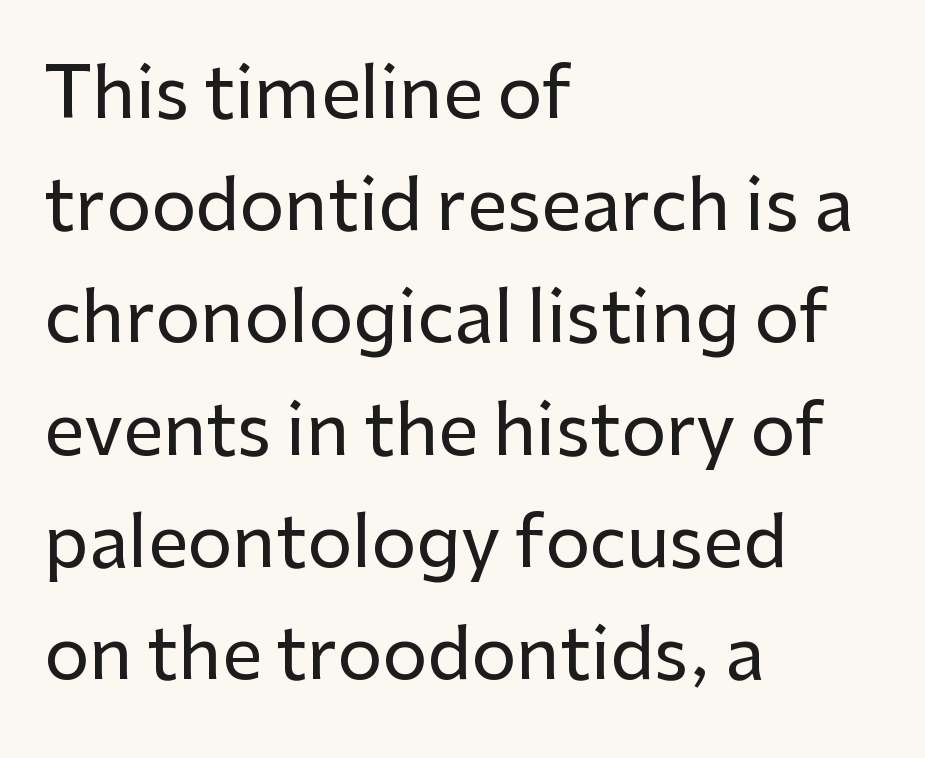
The image shows 71 px sans-serif type, upright; set left-aligned, normal line spacing (1.58x), normal letter spacing, not underlined; low stroke contrast and a medium x-height.
